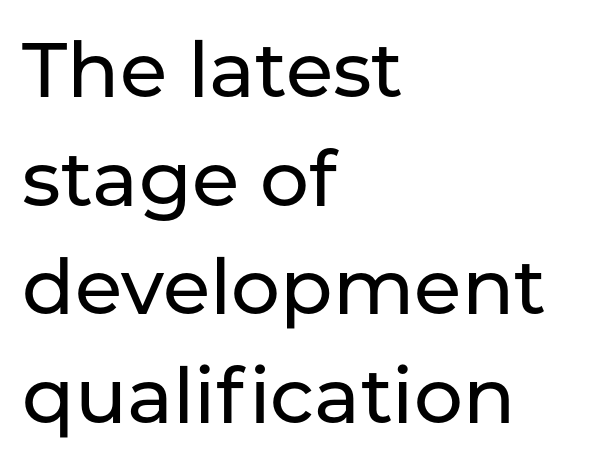
The image shows 77 px sans-serif type, upright; set left-aligned, normal line spacing (1.41x), normal letter spacing, not underlined; low stroke contrast and a medium x-height.
